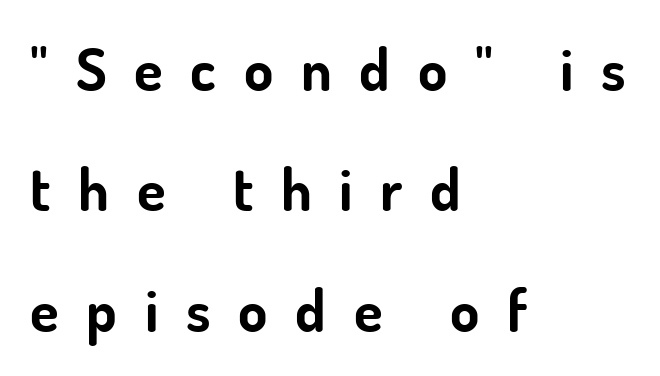
{"serif": "no", "italic": "no", "bold": "yes", "weight": "bold", "width": "normal", "stroke_contrast": "low", "x_height": "small", "monospaced": "no", "underline": "no", "align": "left", "line_spacing": "loose", "line_spacing_ratio": 2.04, "letter_spacing": "wide", "letter_spacing_em": 0.47, "glyph_px": 59}
